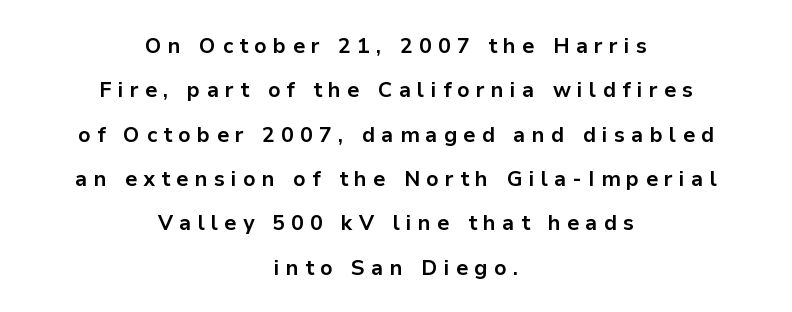
The image shows 21 px bold type, upright; set centered, loose line spacing (2.11x), unusually wide letter spacing (+0.3 em), not underlined.
